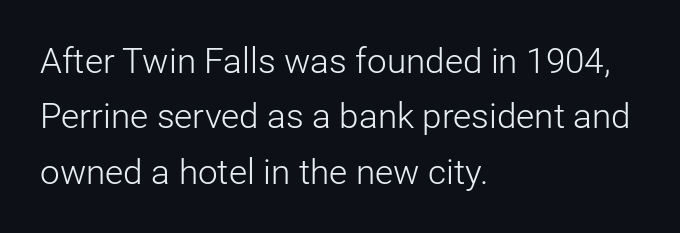
The image shows 35 px light sans-serif type, upright; set left-aligned, normal line spacing (1.58x), normal letter spacing, not underlined; low stroke contrast and a medium x-height.
